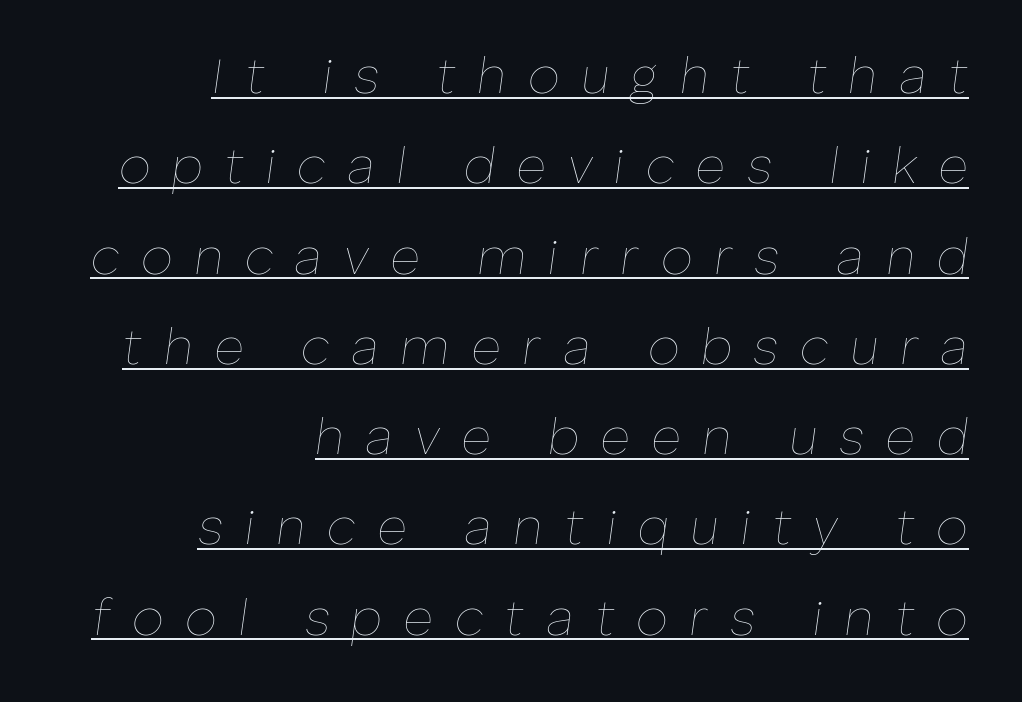
The image shows 51 px thin type, italic (leaning right); set right-aligned, line spacing 1.77x, unusually wide letter spacing (+0.42 em), underlined; low stroke contrast and a medium x-height.
